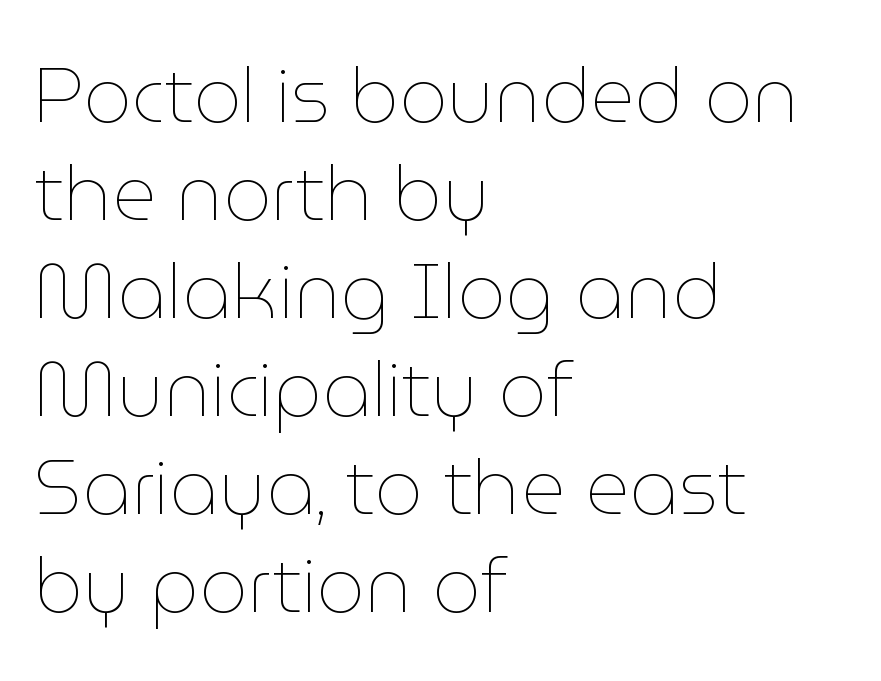
How are the letters spaced? Ordinarily, with no added tracking. Clear beneath every line of the passage. A student would call this left alignment; a typographer would say flush left, rag right. Leading matches the norm, producing a regular column. The passage shown is typed in a proportional face where columns would drift.
